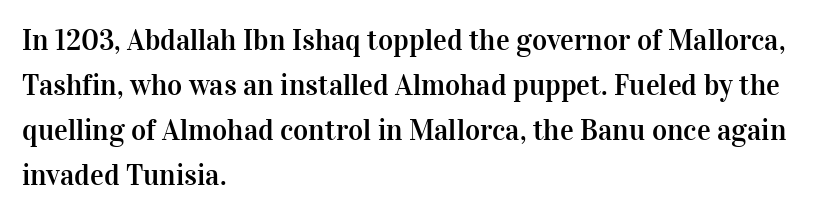
The image shows 29 px serif type, upright; set left-aligned, normal line spacing (1.55x), normal letter spacing, not underlined; high stroke contrast and a medium x-height.
